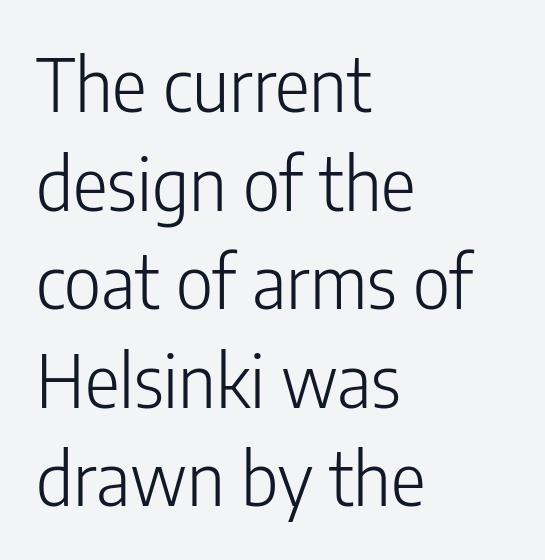
The image shows 73 px light, condensed sans-serif type, upright; set left-aligned, normal line spacing (1.35x), normal letter spacing, not underlined; low stroke contrast and a medium x-height.
